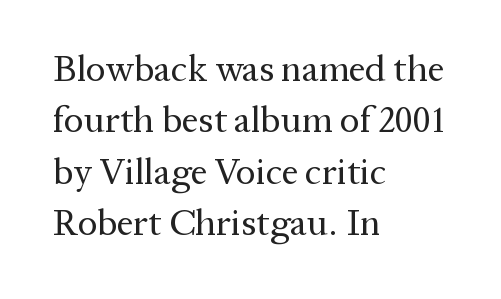
{"serif": "yes", "italic": "no", "bold": "no", "weight": "regular", "width": "normal", "stroke_contrast": "medium", "x_height": "medium", "monospaced": "no", "underline": "no", "align": "left", "line_spacing": "normal", "line_spacing_ratio": 1.39, "letter_spacing": "normal", "letter_spacing_em": 0.0, "glyph_px": 37}
